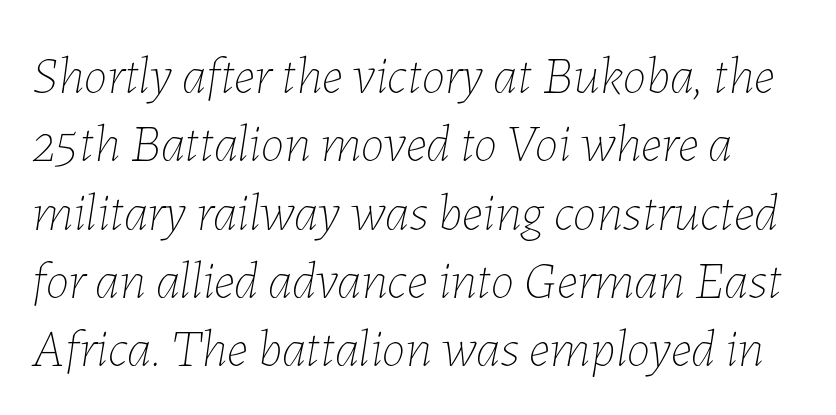
Q: Is the text bold? A: No.
Q: Is the text italic (slanted)? A: Yes, it leans right by about 7 degrees.
Q: Is the text underlined? A: No.
Q: Is the spacing between letters normal or unusually wide? A: Normal.
Q: Is the spacing between lines tight, normal or loose? A: Normal.
Q: Width (condensed, normal, or wide)? A: Normal.
Q: Stroke contrast? A: Low.
Q: x-height? A: Medium.
Q: Monospaced? A: No.
